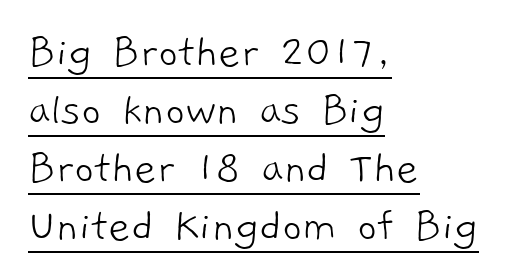
Q: Is the text bold? A: No.
Q: Is the typeface a serif or a sans-serif typeface? A: Sans-serif.
Q: Is the text underlined? A: Yes.
Q: How is the paragraph aligned? A: Left-aligned.
Q: Is the spacing between letters normal or unusually wide? A: Normal.
Q: Width (condensed, normal, or wide)? A: Normal.
Q: Stroke contrast? A: Low.
Q: x-height? A: Medium.
Q: Monospaced? A: No.
